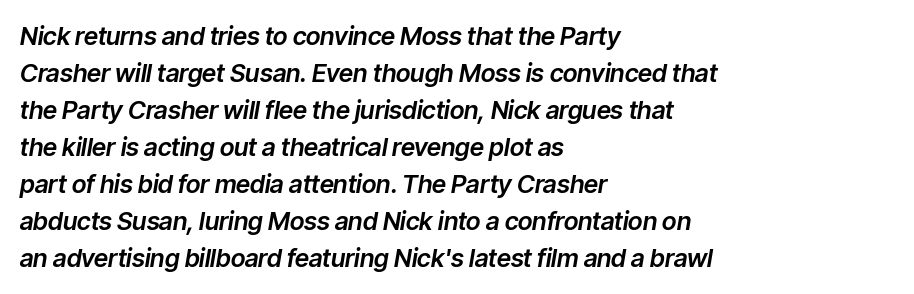
The image shows 25 px text type, italic (leaning right); set left-aligned, normal line spacing (1.48x), normal letter spacing, not underlined.
